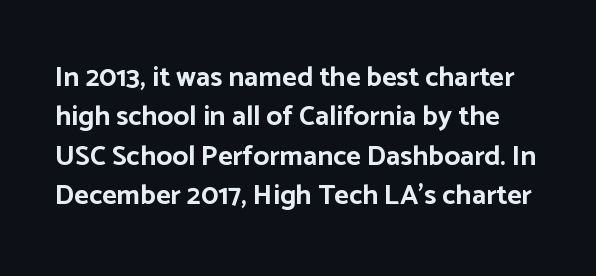
{"serif": "no", "italic": "no", "bold": "yes", "weight": "bold", "width": "normal", "stroke_contrast": "low", "x_height": "medium", "monospaced": "no", "underline": "no", "line_spacing": "normal", "line_spacing_ratio": 1.41, "letter_spacing": "normal", "letter_spacing_em": 0.0, "glyph_px": 28}
